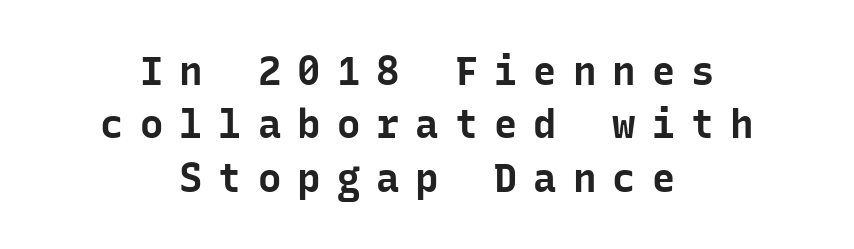
The image shows 39 px bold sans-serif type, upright, monospaced; set centered, normal line spacing (1.37x), unusually wide letter spacing (+0.41 em), not underlined; low stroke contrast and a medium x-height.
